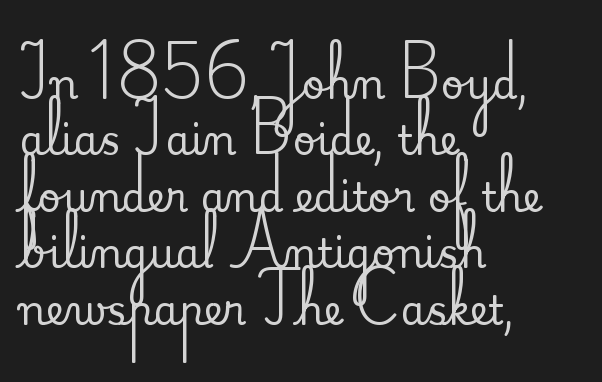
{"serif": "yes", "italic": "no", "width": "normal", "stroke_contrast": "medium", "x_height": "small", "monospaced": "no", "underline": "no", "align": "left", "line_spacing": "normal", "line_spacing_ratio": 1.41, "letter_spacing": "normal", "letter_spacing_em": 0.0, "glyph_px": 40}
